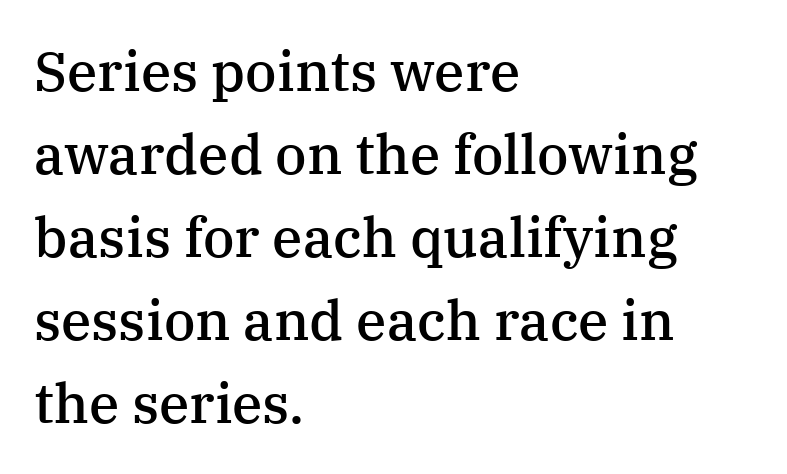
The image shows 55 px semibold serif type, upright; set left-aligned, normal line spacing (1.51x), normal letter spacing, not underlined; medium stroke contrast and a medium x-height.
